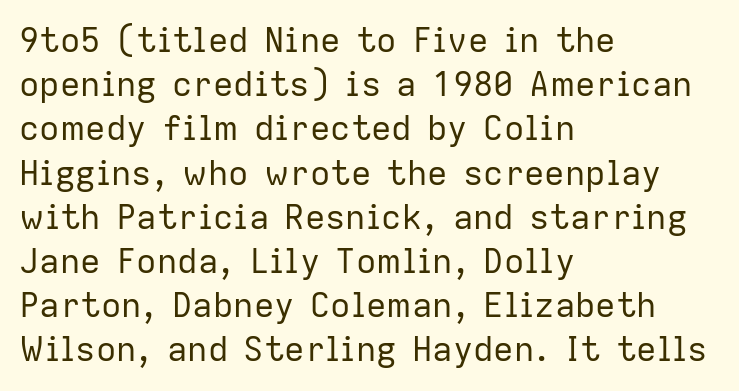
{"serif": "no", "italic": "no", "bold": "no", "weight": "regular", "width": "normal", "stroke_contrast": "low", "x_height": "medium", "monospaced": "no", "underline": "no", "align": "left", "line_spacing": "normal", "line_spacing_ratio": 1.3, "letter_spacing": "normal", "letter_spacing_em": 0.0, "glyph_px": 34}
